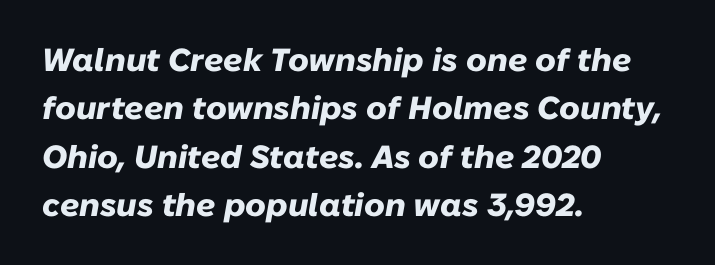
Students, observe: this is what conventionally led text looks like. Slant detected: the letters are inclined. Every letter is thick-stroked: bold, no question. Each letter keeps its own natural width here, so spacing adapts to shape. Has an underline been added? It has not.
